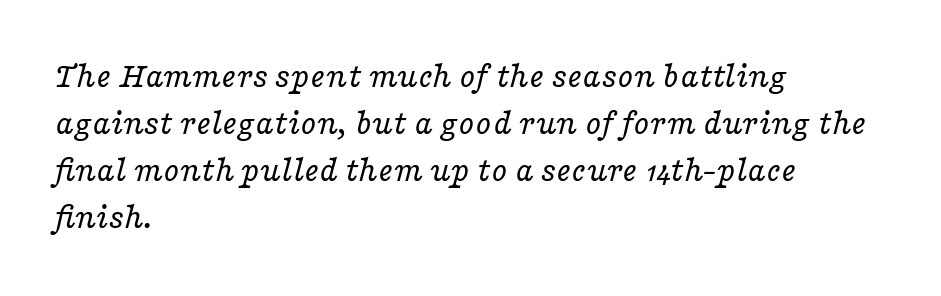
Q: Is the text bold? A: No.
Q: Is the text italic (slanted)? A: Yes, it leans right by about 16 degrees.
Q: Is the typeface a serif or a sans-serif typeface? A: Serif.
Q: Is the text underlined? A: No.
Q: How is the paragraph aligned? A: Left-aligned.
Q: Is the spacing between letters normal or unusually wide? A: Normal.
Q: Is the spacing between lines tight, normal or loose? A: Normal.
Q: Width (condensed, normal, or wide)? A: Wide.
Q: Stroke contrast? A: Low.
Q: x-height? A: Medium.
Q: Monospaced? A: No.
